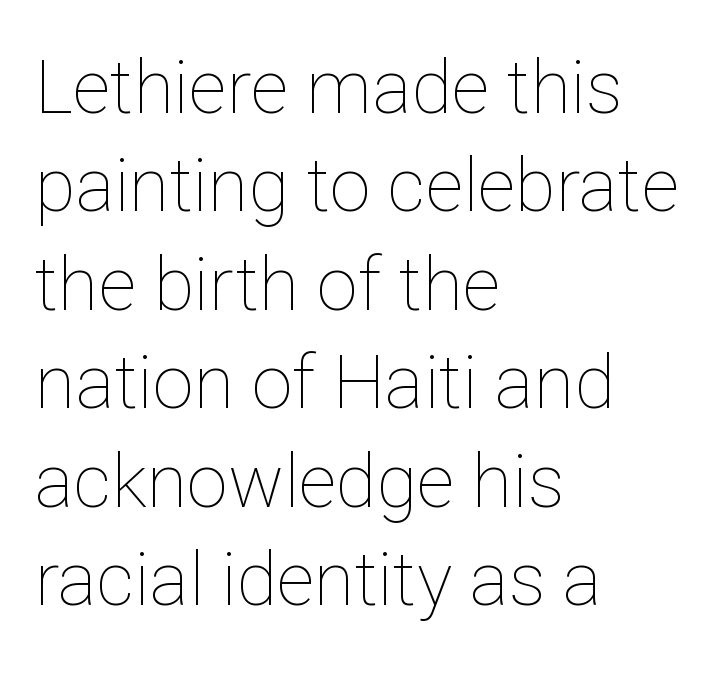
Think standard paragraph weight, or any step lighter than that. No word sits above an underline. Look at the tracking — it's just the regular setting, nothing added. Proportional: the letters do not fall into vertical columns.
